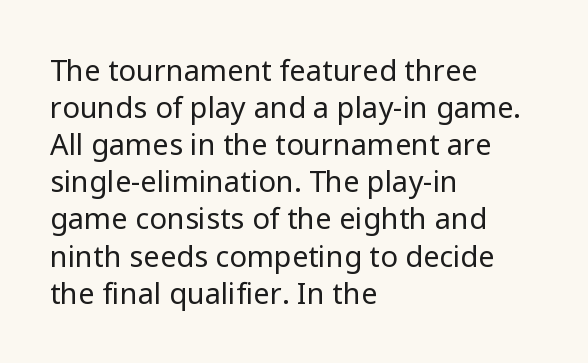
{"serif": "no", "italic": "no", "bold": "no", "weight": "regular", "width": "normal", "stroke_contrast": "low", "x_height": "medium", "monospaced": "no", "underline": "no", "align": "left", "line_spacing": "normal", "line_spacing_ratio": 1.28, "letter_spacing": "normal", "letter_spacing_em": 0.0, "glyph_px": 29}
